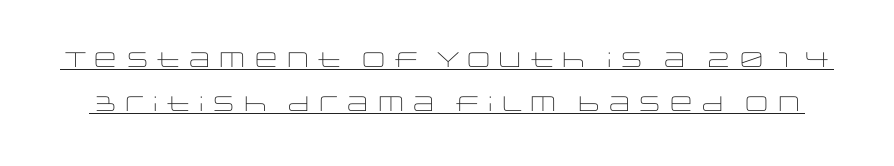
The image shows 21 px text type, upright; set loose line spacing (2.09x), normal letter spacing, underlined.
